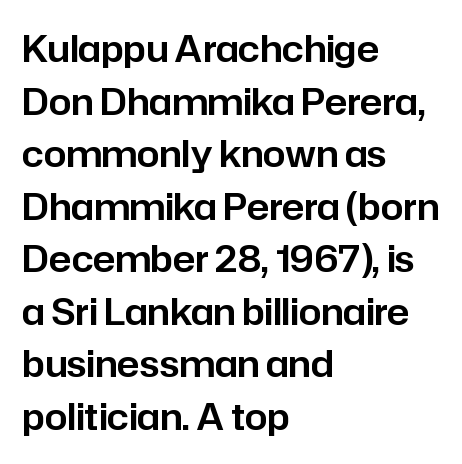
Default kerning and tracking; the words read as compact shapes. Regarding serifs, this sample does without them. Every row of glyphs begins at an identical x-position on the left. One glance says typical: line gaps are just what's usual. Is this a fixed-width face? No — the glyphs have proportional, varying widths. Lines of text with bare space underneath.
